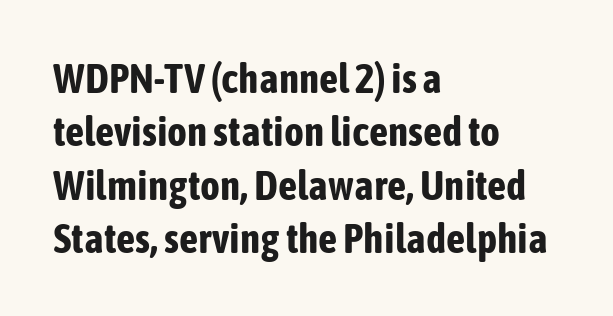
Plain, unruled lines of type. The letterforms sit shoulder to shoulder at normal distance. Typeset ragged right — the left edge is the straight one. The glyphs have the mass of a bold cut. No italicization has been applied; the sample stays upright.
